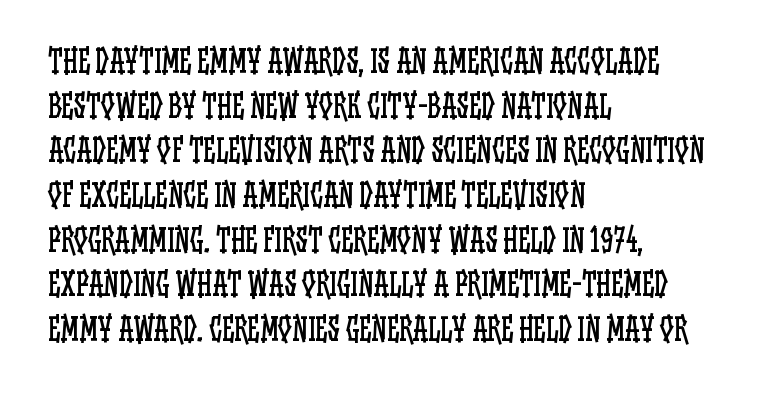
Q: Is the text bold? A: No.
Q: Is the text italic (slanted)? A: No, it is upright.
Q: Is the text underlined? A: No.
Q: How is the paragraph aligned? A: Left-aligned.
Q: Is the spacing between letters normal or unusually wide? A: Normal.
Q: Is the spacing between lines tight, normal or loose? A: Normal.
Q: Width (condensed, normal, or wide)? A: Condensed.
Q: Stroke contrast? A: Low.
Q: x-height? A: Large.
Q: Monospaced? A: No.
